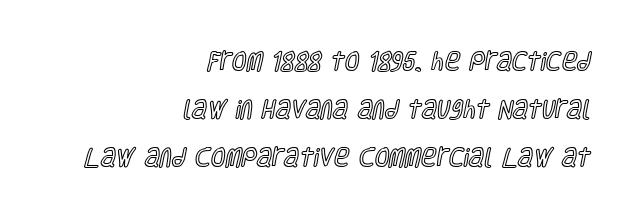
The image shows 21 px text type; set right-aligned, loose line spacing (2.28x), normal letter spacing, not underlined.
